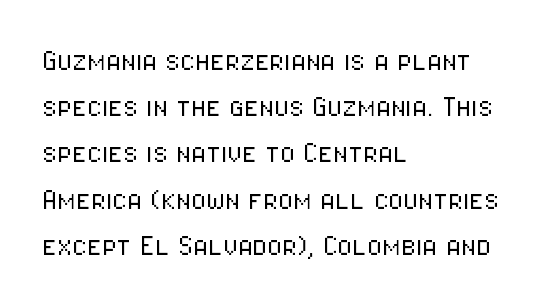
Unlike a traditional serif, this face leaves its strokes unadorned. The rendering keeps characters at their native spacing. A student would call this left alignment; a typographer would say flush left, rag right. Summary of vertical rhythm: regular, with standard interline spacing. The letters advance in unequal steps, a hallmark of proportional type. The cut favours lightness, reaching ordinary text weight at its darkest.
